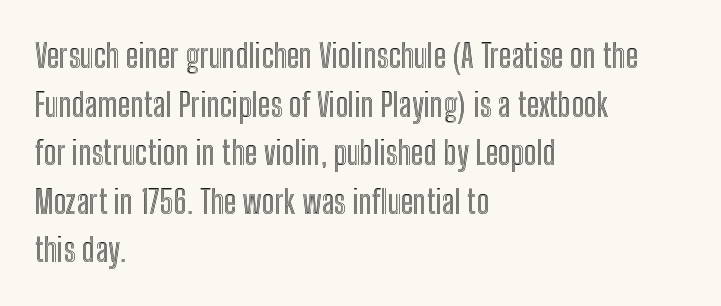
Q: Is the text italic (slanted)? A: No, it is upright.
Q: Is the text underlined? A: No.
Q: How is the paragraph aligned? A: Left-aligned.
Q: Is the spacing between letters normal or unusually wide? A: Normal.
Q: Is the spacing between lines tight, normal or loose? A: Normal.
Q: Width (condensed, normal, or wide)? A: Condensed.
Q: x-height? A: Medium.
Q: Monospaced? A: No.
